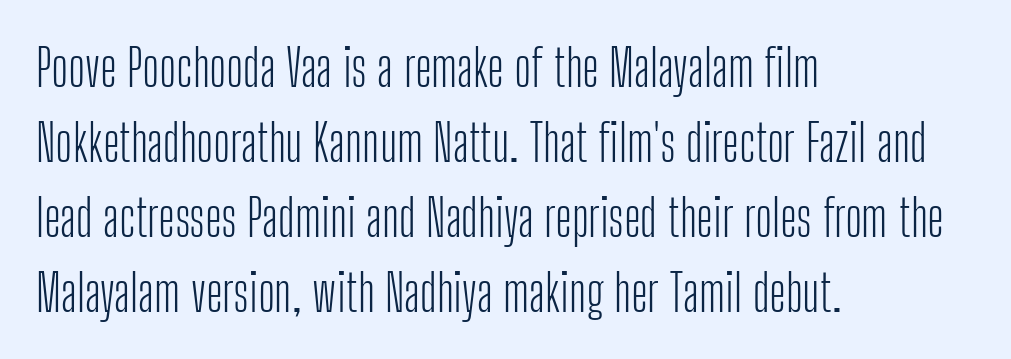
{"serif": "no", "italic": "no", "bold": "no", "weight": "light", "width": "condensed", "stroke_contrast": "low", "x_height": "medium", "monospaced": "no", "underline": "no", "align": "left", "line_spacing": "normal", "line_spacing_ratio": 1.47, "letter_spacing": "normal", "letter_spacing_em": 0.0, "glyph_px": 51}
